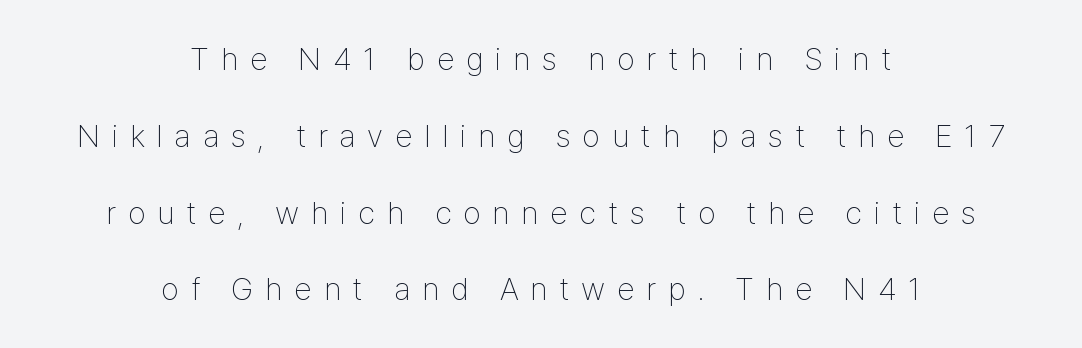
Q: Is the text bold? A: No.
Q: Is the text italic (slanted)? A: No, it is upright.
Q: Is the typeface a serif or a sans-serif typeface? A: Sans-serif.
Q: Is the text underlined? A: No.
Q: How is the paragraph aligned? A: Centered.
Q: Is the spacing between letters normal or unusually wide? A: Unusually wide.
Q: Is the spacing between lines tight, normal or loose? A: Loose.
Q: Width (condensed, normal, or wide)? A: Condensed.
Q: Stroke contrast? A: Low.
Q: x-height? A: Medium.
Q: Monospaced? A: No.
